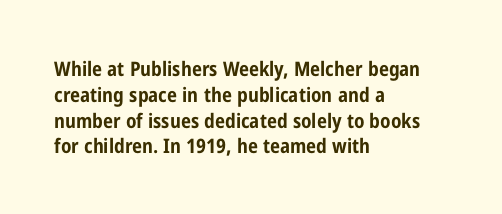
Q: Is the text bold? A: Yes.
Q: Is the text italic (slanted)? A: No, it is upright.
Q: Is the text underlined? A: No.
Q: How is the paragraph aligned? A: Left-aligned.
Q: Is the spacing between letters normal or unusually wide? A: Normal.
Q: Is the spacing between lines tight, normal or loose? A: Normal.
